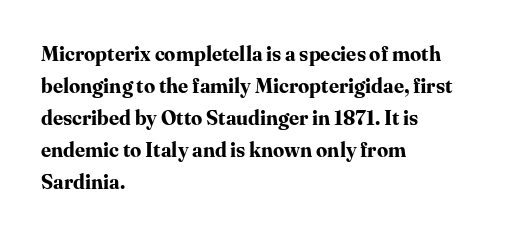
Q: Is the text bold? A: Yes.
Q: Is the text italic (slanted)? A: No, it is upright.
Q: Is the text underlined? A: No.
Q: How is the paragraph aligned? A: Left-aligned.
Q: Is the spacing between letters normal or unusually wide? A: Normal.
Q: Is the spacing between lines tight, normal or loose? A: Normal.
